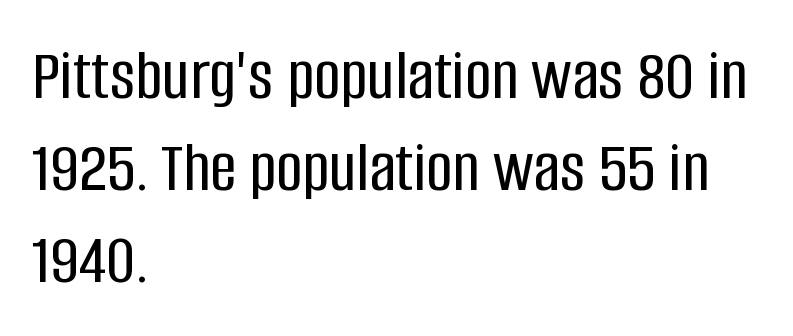
The image shows 73 px condensed sans-serif type, upright; set left-aligned, normal line spacing (1.26x), normal letter spacing, not underlined; low stroke contrast and a large x-height.
